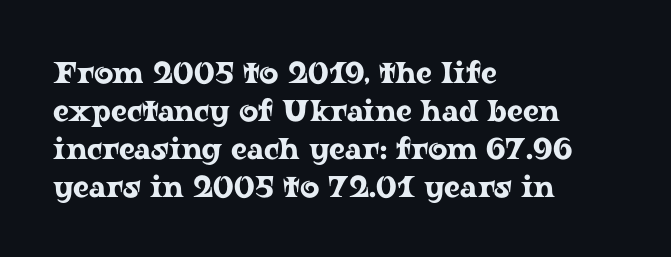
Varying glyph widths throughout — classic text-font behaviour. Notice how descenders clear the ascenders below comfortably — that's standard leading. Note: serifs present on the glyphs. Descenders are the only things crossing below the line. The horizontal fit of the characters is conventional and even. Is the block centered? No — it sits flush against the left margin.
